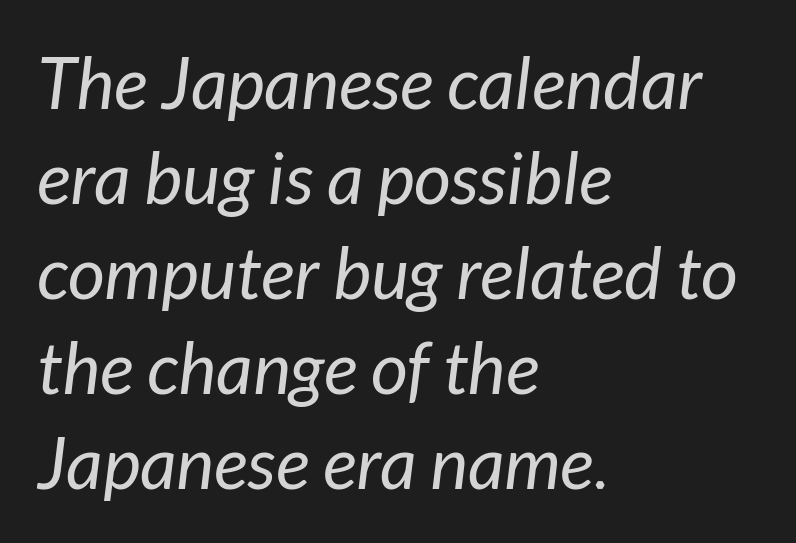
{"italic": "yes", "lean": "right", "slant_degrees": 7, "bold": "no", "weight": "regular", "width": "normal", "stroke_contrast": "low", "x_height": "medium", "monospaced": "no", "underline": "no", "align": "left", "line_spacing": "normal", "line_spacing_ratio": 1.32, "letter_spacing": "normal", "letter_spacing_em": 0.0, "glyph_px": 72}
